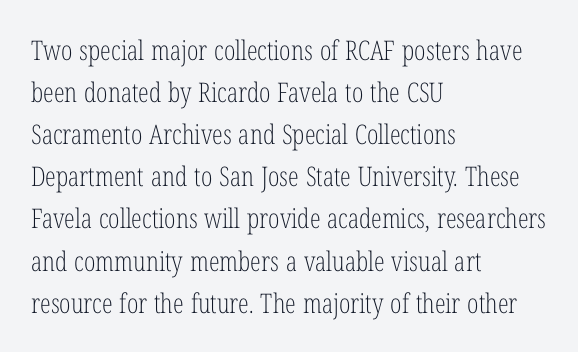
{"italic": "no", "bold": "no", "underline": "no", "align": "left", "line_spacing": "normal", "line_spacing_ratio": 1.56, "letter_spacing": "normal", "letter_spacing_em": 0.0, "glyph_px": 27}
